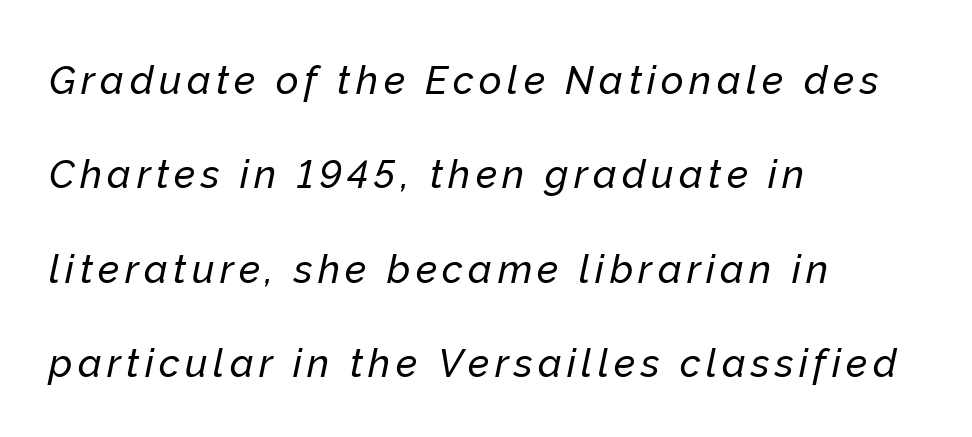
A bare baseline throughout the passage. These lines were composed using italics. The passage shown is typed in a proportional face where columns would drift. The passage is arranged the way most books set body copy — flush left. Reading down the column, the eye jumps a long way to each next line.
